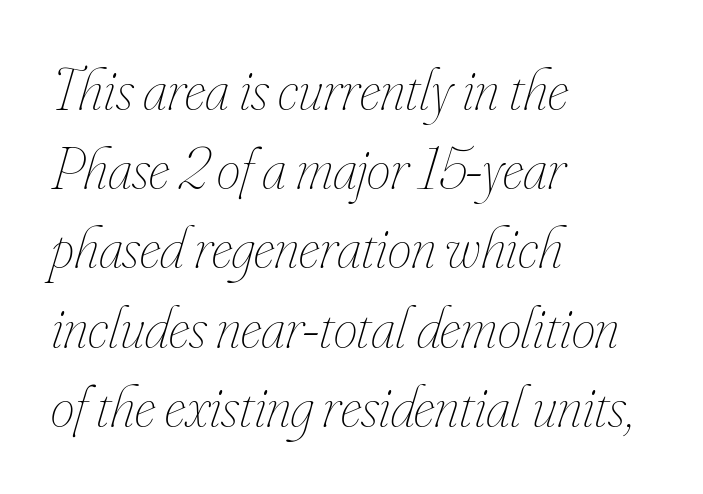
The image shows 60 px thin, condensed type, italic (leaning right); set left-aligned, normal line spacing (1.32x), normal letter spacing, not underlined; low stroke contrast and a small x-height.
